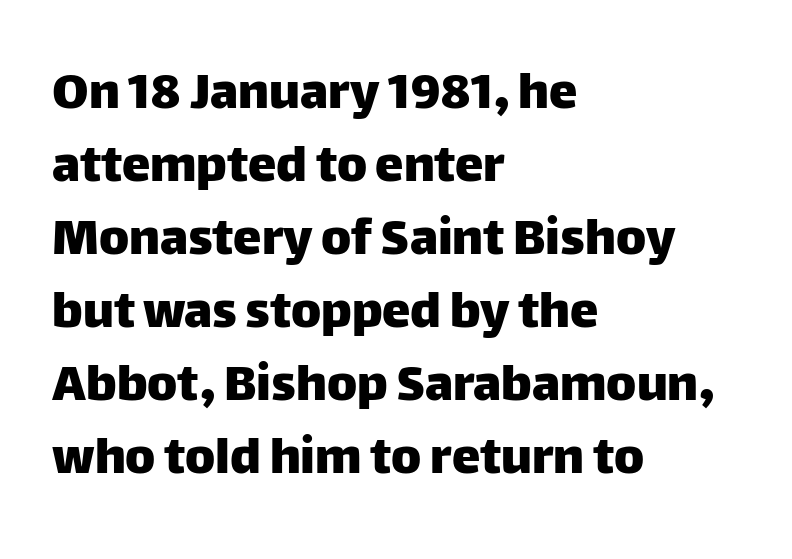
Q: Is the text italic (slanted)? A: No, it is upright.
Q: Is the typeface a serif or a sans-serif typeface? A: Sans-serif.
Q: Is the text underlined? A: No.
Q: How is the paragraph aligned? A: Left-aligned.
Q: Is the spacing between letters normal or unusually wide? A: Normal.
Q: Is the spacing between lines tight, normal or loose? A: Normal.
Q: Width (condensed, normal, or wide)? A: Normal.
Q: Stroke contrast? A: Low.
Q: x-height? A: Large.
Q: Monospaced? A: No.
